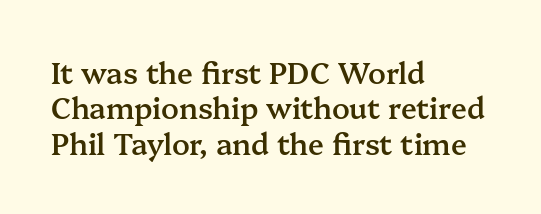
{"serif": "yes", "italic": "no", "bold": "semi", "weight": "semibold", "width": "normal", "stroke_contrast": "medium", "x_height": "medium", "monospaced": "no", "underline": "no", "align": "left", "line_spacing_ratio": 1.22, "letter_spacing": "normal", "letter_spacing_em": 0.0, "glyph_px": 29}
